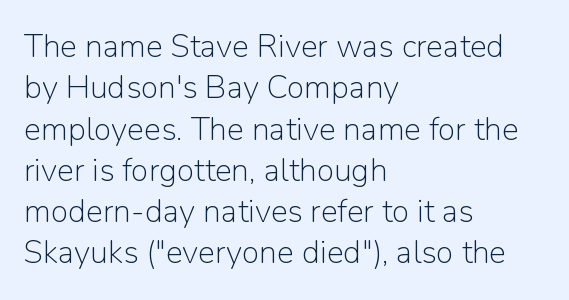
A quiet, ordinary-to-light weight characterises the typeface. The gap between lines stays unmarked. In terms of letterform style, serifs are entirely absent. Reading down the block, your eye returns to a fixed left position each line. Each letter keeps its own natural width here, so spacing adapts to shape. Letter spacing: default.
